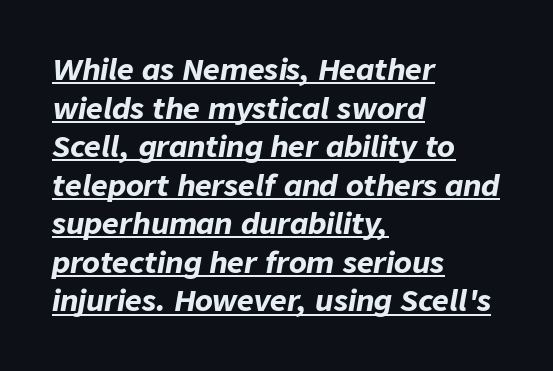
Q: Is the text bold? A: Yes.
Q: Is the text italic (slanted)? A: Yes, it leans right by about 9 degrees.
Q: Is the text underlined? A: Yes.
Q: How is the paragraph aligned? A: Left-aligned.
Q: Is the spacing between letters normal or unusually wide? A: Normal.
Q: Is the spacing between lines tight, normal or loose? A: Normal.
Q: Width (condensed, normal, or wide)? A: Normal.
Q: Stroke contrast? A: Low.
Q: x-height? A: Medium.
Q: Monospaced? A: No.
